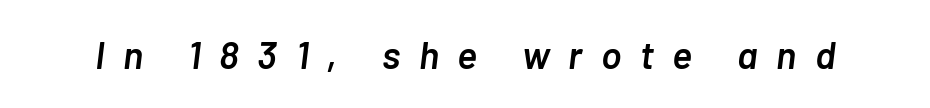
{"italic": "yes", "lean": "right", "slant_degrees": 7, "bold": "semi", "weight": "semibold", "width": "normal", "stroke_contrast": "low", "x_height": "medium", "monospaced": "no", "underline": "no", "letter_spacing": "wide", "letter_spacing_em": 0.49, "glyph_px": 38}
